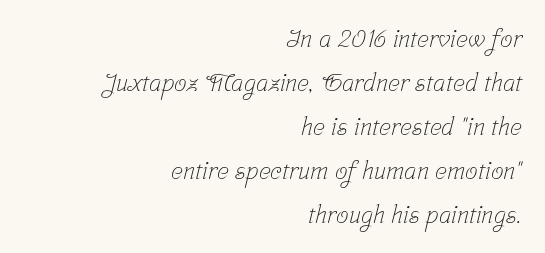
The image shows 25 px text type; set right-aligned, line spacing 1.76x, normal letter spacing, not underlined.
